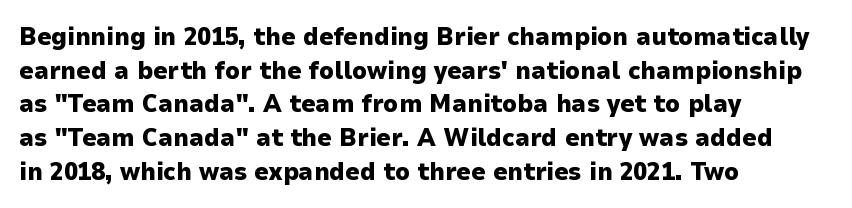
Students, note that the glyphs here touch the page at normal intervals. Chunky letters — that's bold for sure. Descenders are the only things crossing below the line. Notice how the passage keeps a crisp vertical edge on the left only.
